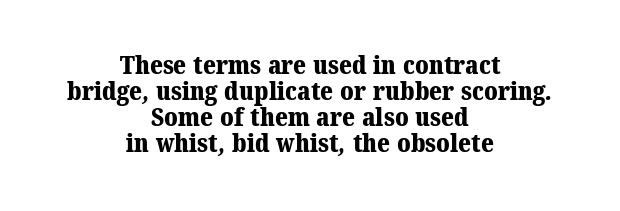
The image shows 26 px bold type; set centered, tight line spacing (1.0x), normal letter spacing, not underlined.
